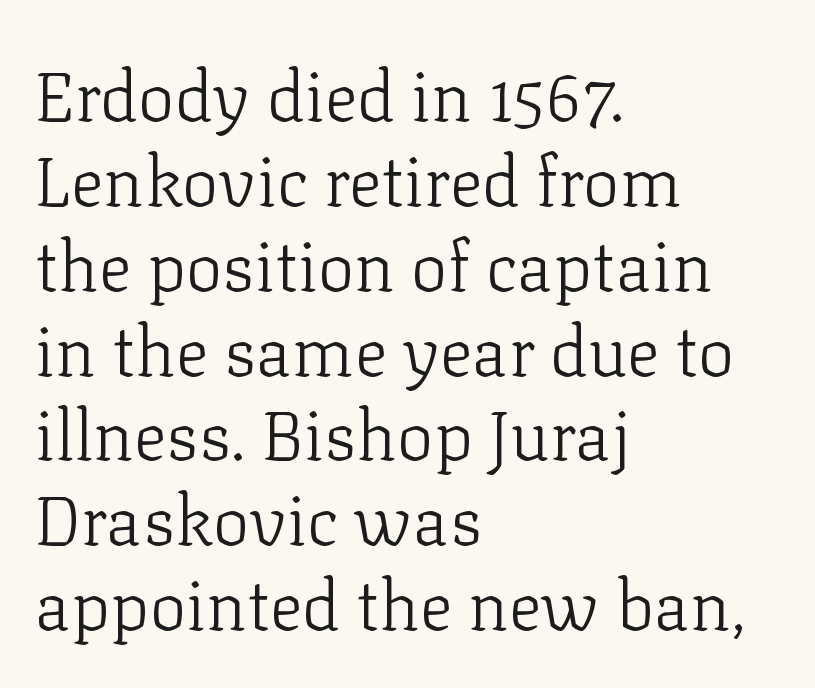
On a weight scale, this lands at 450 or below. Character widths vary here, with narrow letters taking less room than wide ones. Short and long lines alike share a common starting point at left. Italic: no, the glyphs are upright roman. This sample uses plain, unmodified letter spacing. Examine the stroke ends and you'll spot serifs.
